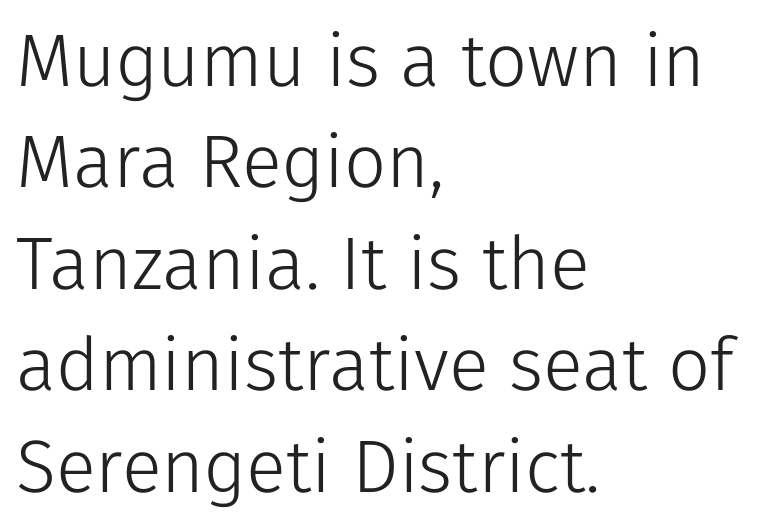
A typesetter would label this face a sans. Do the letters lean? They stand straight. The rendering anchors every line to the left-hand side. Summary of weight: not heavy and not bold. Default kerning and tracking; the words read as compact shapes. In terms of leading, this rendering sits right in the middle.
